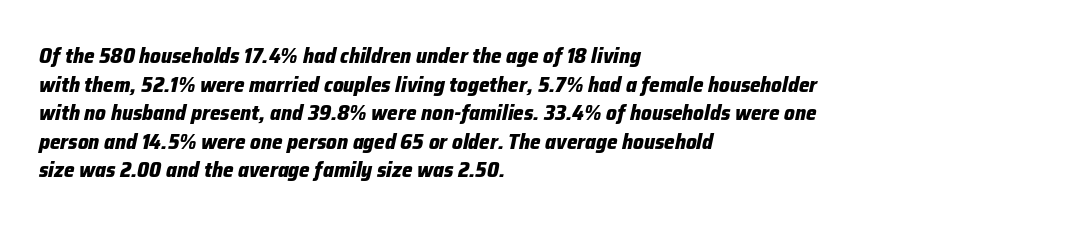
Q: Is the text bold? A: Yes.
Q: Is the text italic (slanted)? A: Yes, it leans right by about 12 degrees.
Q: Is the text underlined? A: No.
Q: How is the paragraph aligned? A: Left-aligned.
Q: Is the spacing between letters normal or unusually wide? A: Normal.
Q: Is the spacing between lines tight, normal or loose? A: Normal.
